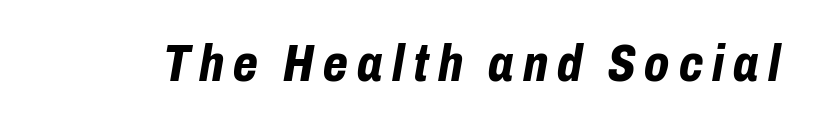
The letters advance in unequal steps, a hallmark of proportional type. Decoration check: the copy has no underline. The glyphs look as if they've been sheared to an angle. The characters look thick and weighty, a clear bold.
